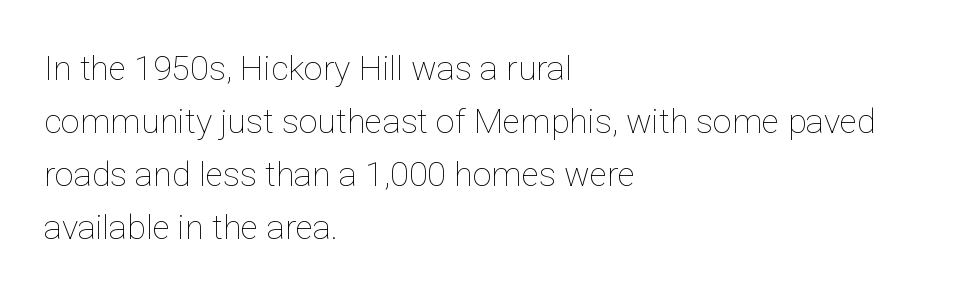
Q: Is the text bold? A: No.
Q: Is the text italic (slanted)? A: No, it is upright.
Q: Is the text underlined? A: No.
Q: How is the paragraph aligned? A: Left-aligned.
Q: Is the spacing between letters normal or unusually wide? A: Normal.
Q: Is the spacing between lines tight, normal or loose? A: Normal.
Q: Width (condensed, normal, or wide)? A: Normal.
Q: Stroke contrast? A: Low.
Q: x-height? A: Medium.
Q: Monospaced? A: No.
